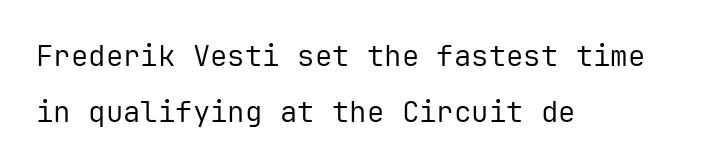
The image shows 29 px regular-weight sans-serif type, upright, monospaced; set left-aligned, loose line spacing (1.93x), normal letter spacing, not underlined; low stroke contrast and a medium x-height.
